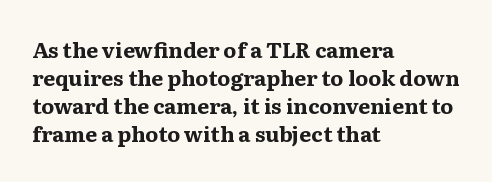
Q: Is the text bold? A: Yes.
Q: Is the text italic (slanted)? A: No, it is upright.
Q: Is the text underlined? A: No.
Q: How is the paragraph aligned? A: Left-aligned.
Q: Is the spacing between letters normal or unusually wide? A: Normal.
Q: Is the spacing between lines tight, normal or loose? A: Normal.
